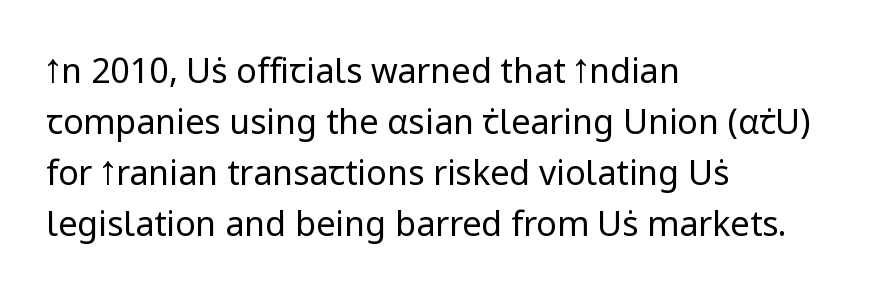
The image shows 34 px regular-weight sans-serif type, upright; set left-aligned, normal line spacing (1.5x), normal letter spacing, not underlined; low stroke contrast and a medium x-height.
